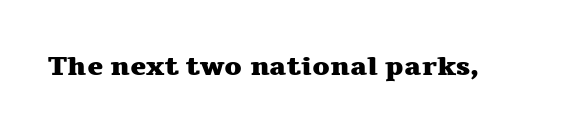
Q: Is the text bold? A: Yes.
Q: Is the text italic (slanted)? A: No, it is upright.
Q: Is the text underlined? A: No.
Q: Is the spacing between letters normal or unusually wide? A: Normal.
